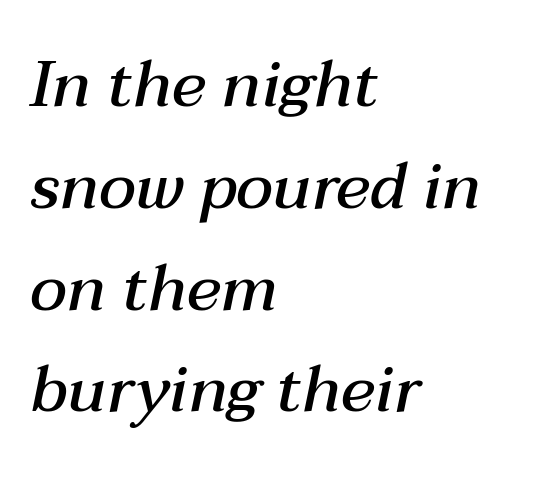
The image shows 64 px semibold type, italic (leaning right); set left-aligned, normal line spacing (1.59x), normal letter spacing, not underlined; medium stroke contrast and a medium x-height.
